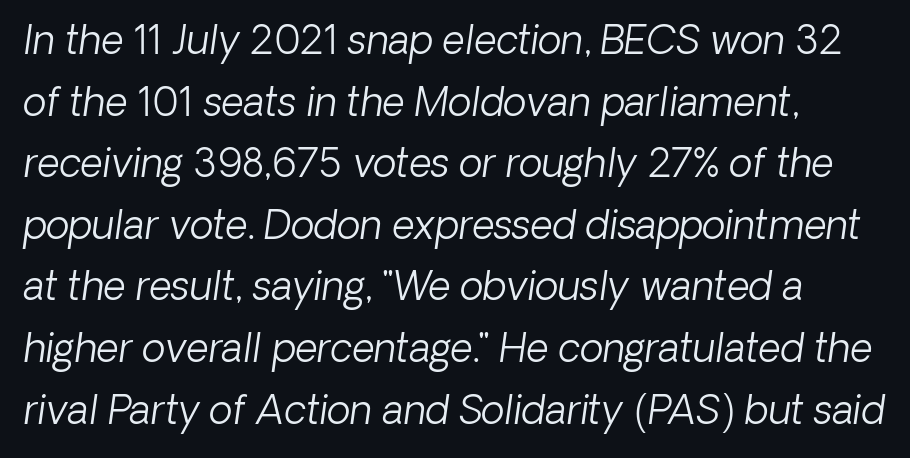
{"italic": "yes", "lean": "right", "slant_degrees": 8, "bold": "no", "weight": "light", "width": "normal", "stroke_contrast": "low", "x_height": "medium", "monospaced": "no", "underline": "no", "align": "left", "line_spacing": "normal", "line_spacing_ratio": 1.58, "letter_spacing": "normal", "letter_spacing_em": 0.0, "glyph_px": 39}
